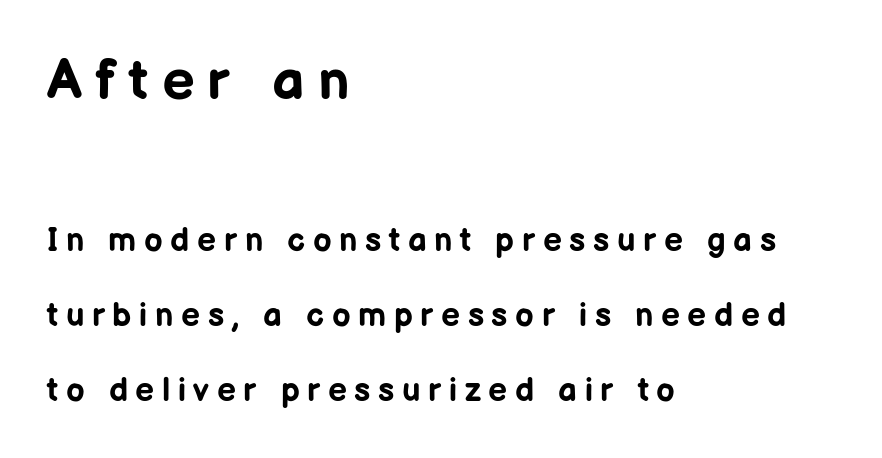
{"serif": "no", "italic": "no", "bold": "yes", "weight": "bold", "width": "normal", "stroke_contrast": "low", "x_height": "medium", "monospaced": "no", "underline": "no", "align": "left", "line_spacing": "loose", "line_spacing_ratio": 2.26, "letter_spacing": "wide", "letter_spacing_em": 0.23, "larger_block": "first", "size_ratio": 1.73, "glyph_px": 57}
